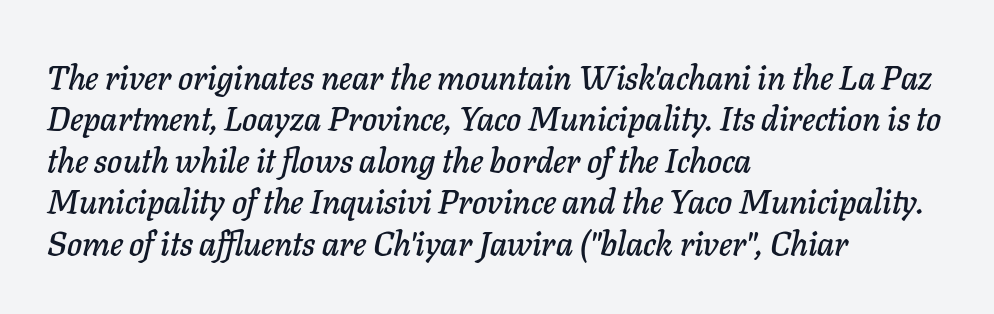
A typesetter would call this proportional, since set widths differ per character. The rag falls on the right side of this text block. Looking at the ascenders, they clearly lean. Lines of text with bare space underneath. The type is set solid horizontally, with unmodified tracking.
